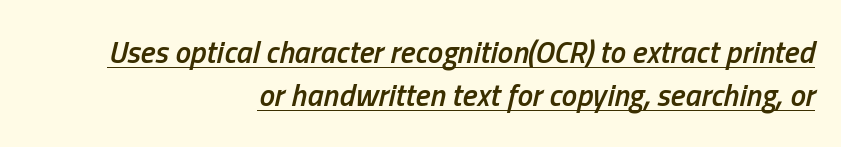
The image shows 31 px semibold, condensed type, italic (leaning right); set right-aligned, normal line spacing (1.39x), normal letter spacing, underlined; low stroke contrast and a medium x-height.
